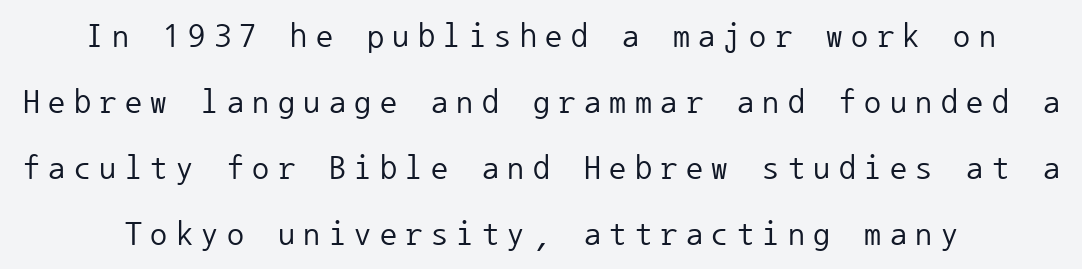
Reading down the column, the eye jumps a long way to each next line. A roman cut, with each character standing at attention. The face used here is rendered with a markedly widened letterfit. The paragraph shown floats in the horizontal middle. The weight would be labelled regular, book, light, or lighter still.
